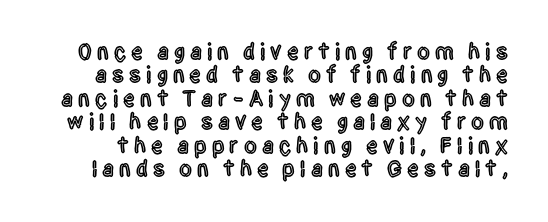
Baseline-to-baseline distance is barely more than the letter height. Beneath every word, the page is bare. These lines were composed using upright roman letters. Loose tracking; the words dissolve into strings of separated letters.
